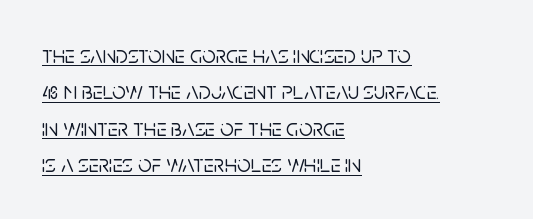
The image shows 24 px text type, upright; set left-aligned, normal line spacing (1.52x), normal letter spacing, underlined.
